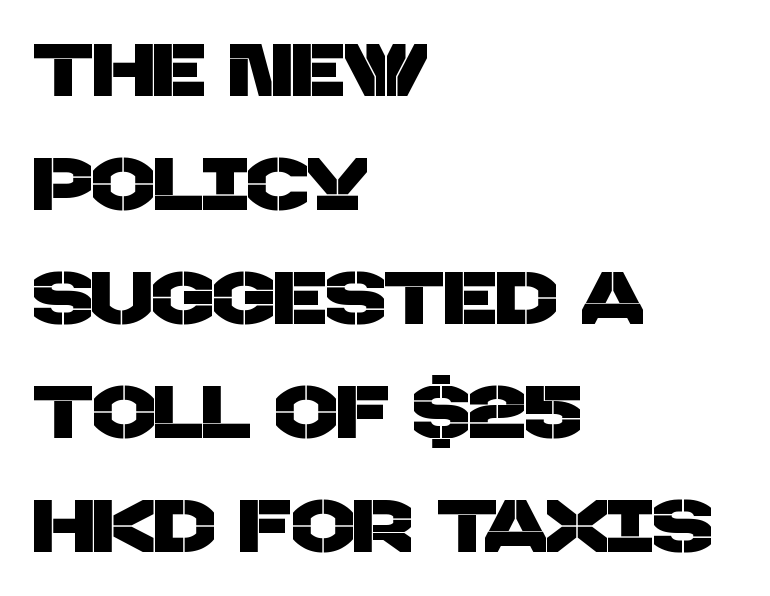
The image shows 74 px sans-serif type; set left-aligned, normal line spacing (1.54x), normal letter spacing, not underlined; low stroke contrast and a large x-height.
